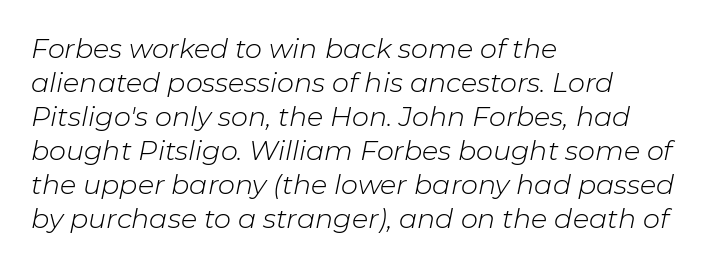
The image shows 27 px text type, italic (leaning right); set left-aligned, normal line spacing (1.26x), normal letter spacing, not underlined.
